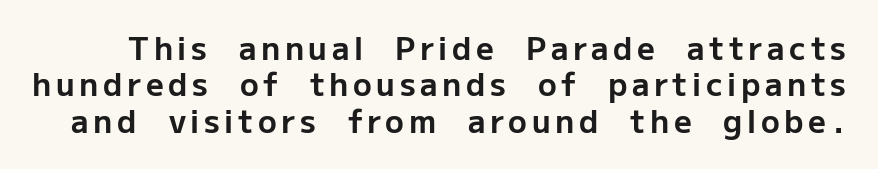
{"serif": "no", "italic": "no", "bold": "yes", "weight": "bold", "width": "normal", "stroke_contrast": "low", "x_height": "medium", "monospaced": "no", "underline": "no", "line_spacing_ratio": 1.17, "glyph_px": 31}
